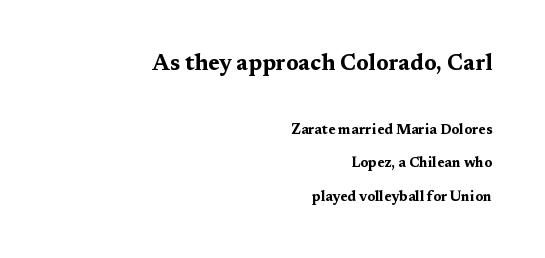
{"italic": "no", "bold": "yes", "underline": "no", "align": "right", "line_spacing": "loose", "line_spacing_ratio": 2.38, "letter_spacing": "normal", "letter_spacing_em": 0.0, "larger_block": "first", "size_ratio": 1.57, "glyph_px": 22}
